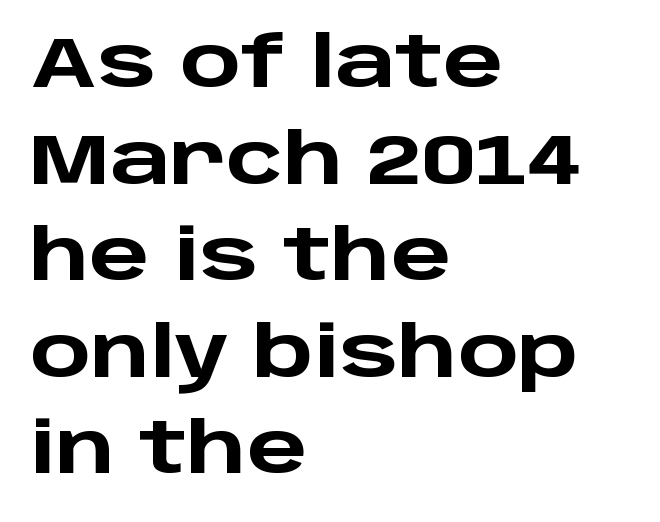
{"serif": "no", "italic": "no", "bold": "yes", "weight": "heavy", "width": "wide", "stroke_contrast": "low", "x_height": "large", "monospaced": "no", "underline": "no", "align": "left", "line_spacing": "normal", "line_spacing_ratio": 1.36, "letter_spacing": "normal", "letter_spacing_em": 0.0, "glyph_px": 71}
